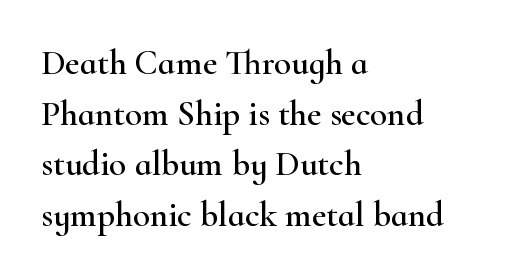
Tracking value appears to be zero — textbook default spacing. This sample keeps an unexceptional amount of space between lines. Yep, those are serifs on the letters. Varying glyph widths throughout — classic text-font behaviour.
